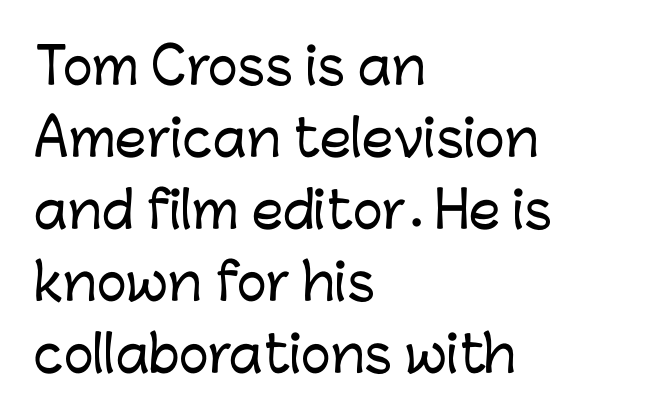
The image shows 50 px sans-serif type, upright; set left-aligned, normal line spacing (1.44x), normal letter spacing, not underlined; low stroke contrast and a medium x-height.
